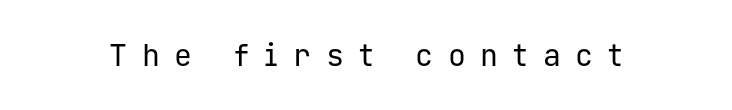
{"serif": "no", "italic": "no", "bold": "no", "weight": "regular", "width": "normal", "stroke_contrast": "low", "x_height": "medium", "monospaced": "yes", "underline": "no", "letter_spacing": "wide", "letter_spacing_em": 0.49, "glyph_px": 30}
